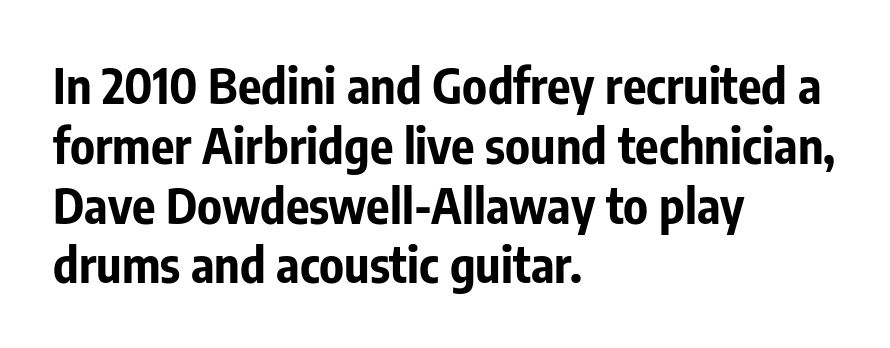
{"serif": "no", "italic": "no", "bold": "yes", "weight": "bold", "width": "condensed", "stroke_contrast": "low", "x_height": "medium", "monospaced": "no", "underline": "no", "align": "left", "line_spacing_ratio": 1.22, "letter_spacing": "normal", "letter_spacing_em": 0.0, "glyph_px": 49}
